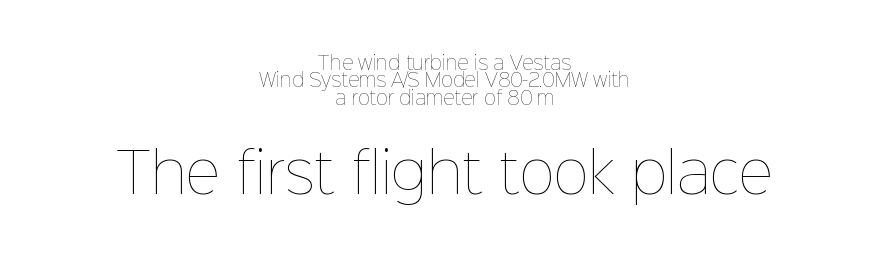
The image shows 54 px thin type, upright; set centered, tight line spacing (0.96x), normal letter spacing, not underlined; the second (bottom) block is 3.0x larger; low stroke contrast and a medium x-height.
